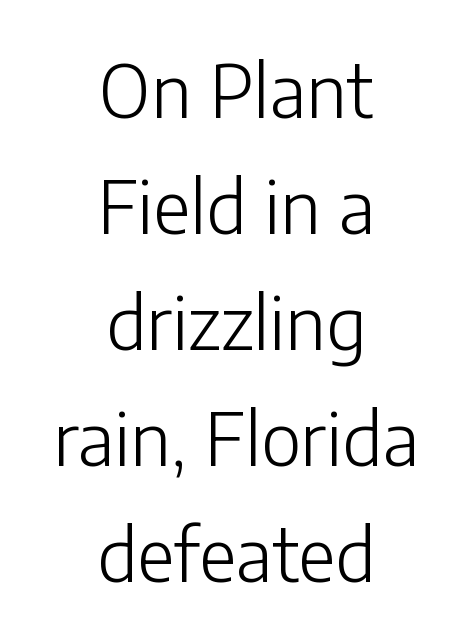
Q: Is the text bold? A: No.
Q: Is the text italic (slanted)? A: No, it is upright.
Q: Is the typeface a serif or a sans-serif typeface? A: Sans-serif.
Q: Is the text underlined? A: No.
Q: How is the paragraph aligned? A: Centered.
Q: Is the spacing between letters normal or unusually wide? A: Normal.
Q: Is the spacing between lines tight, normal or loose? A: Normal.
Q: Width (condensed, normal, or wide)? A: Normal.
Q: Stroke contrast? A: Low.
Q: x-height? A: Medium.
Q: Monospaced? A: No.
